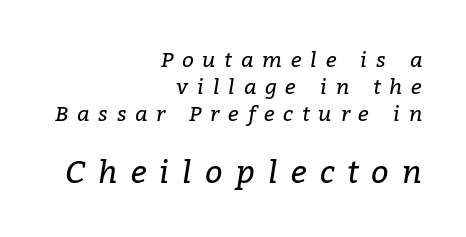
Q: Is the text bold? A: No.
Q: Is the text italic (slanted)? A: Yes, it leans right by about 9 degrees.
Q: Is the typeface a serif or a sans-serif typeface? A: Serif.
Q: Is the text underlined? A: No.
Q: How is the paragraph aligned? A: Right-aligned.
Q: Is the spacing between letters normal or unusually wide? A: Unusually wide.
Q: Is the spacing between lines tight, normal or loose? A: Normal.
Q: Which block of text is set in a larger size, the first (top) or the second (bottom)? A: The second (bottom) one.
Q: Width (condensed, normal, or wide)? A: Normal.
Q: Stroke contrast? A: Low.
Q: x-height? A: Medium.
Q: Monospaced? A: No.
